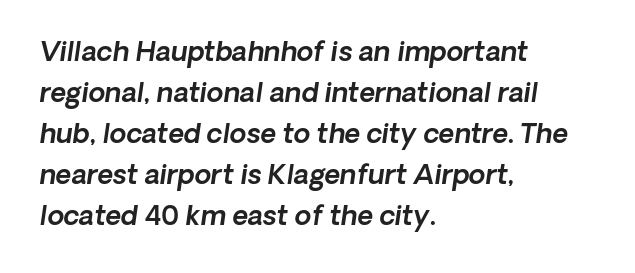
The image shows 27 px text type, italic (leaning right); set left-aligned, normal line spacing (1.52x), normal letter spacing, not underlined.
